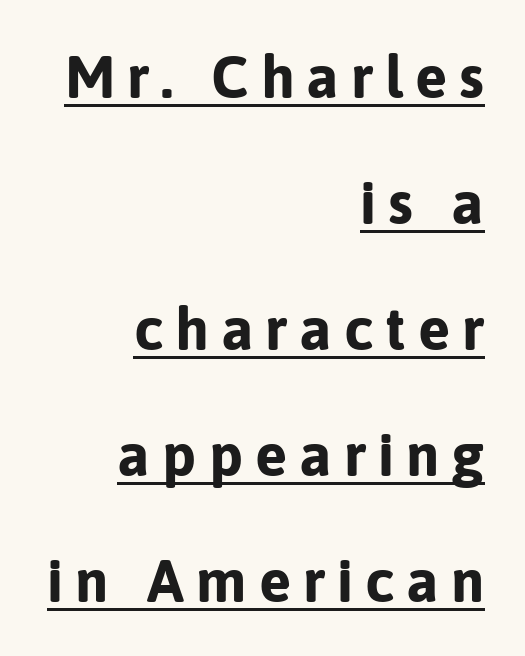
{"serif": "no", "italic": "no", "bold": "yes", "weight": "bold", "width": "normal", "stroke_contrast": "low", "x_height": "medium", "monospaced": "no", "underline": "yes", "align": "right", "line_spacing": "loose", "line_spacing_ratio": 2.1, "letter_spacing": "wide", "letter_spacing_em": 0.2, "glyph_px": 60}
